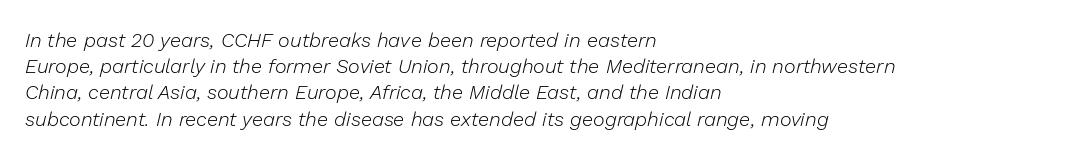
Q: Is the text bold? A: No.
Q: Is the text italic (slanted)? A: Yes, it leans right by about 13 degrees.
Q: Is the text underlined? A: No.
Q: How is the paragraph aligned? A: Left-aligned.
Q: Is the spacing between letters normal or unusually wide? A: Normal.
Q: Is the spacing between lines tight, normal or loose? A: Normal.
